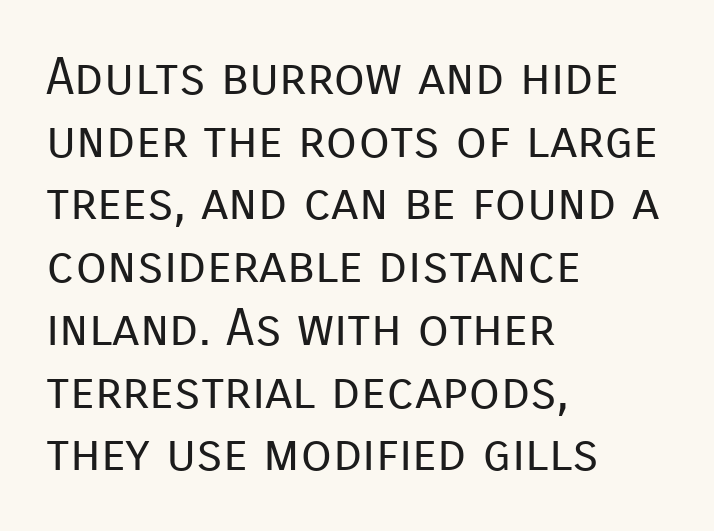
The letters advance in unequal steps, a hallmark of proportional type. The typography opts for an upright posture over an oblique one. The face used here is a sans, in the tradition of grotesques and geometrics. Each word holds together tightly as a unit, with standard inter-letter gaps. Is the type heavy? It reads as light-to-regular instead.
